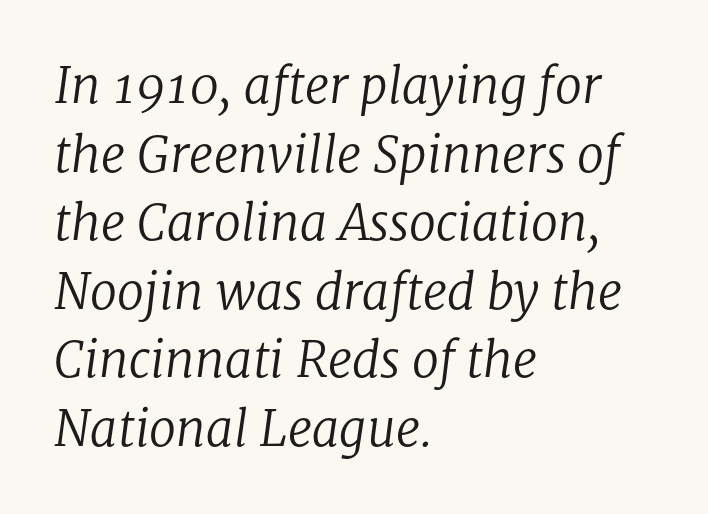
Q: Is the text bold? A: No.
Q: Is the text italic (slanted)? A: Yes, it leans right by about 8 degrees.
Q: Is the typeface a serif or a sans-serif typeface? A: Serif.
Q: Is the text underlined? A: No.
Q: How is the paragraph aligned? A: Left-aligned.
Q: Is the spacing between letters normal or unusually wide? A: Normal.
Q: Is the spacing between lines tight, normal or loose? A: Normal.
Q: Width (condensed, normal, or wide)? A: Normal.
Q: Stroke contrast? A: Low.
Q: x-height? A: Medium.
Q: Monospaced? A: No.
